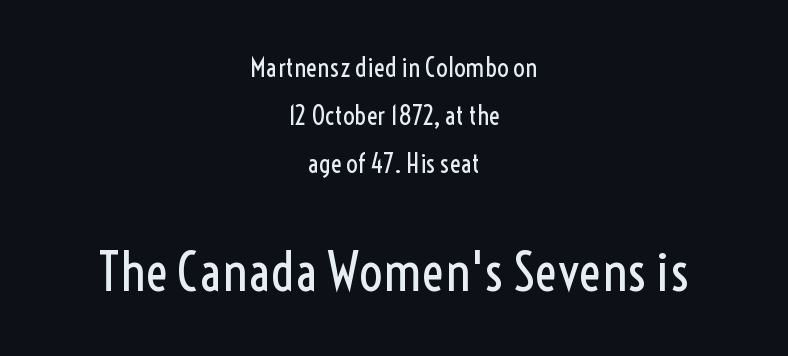
Q: Is the text bold? A: No.
Q: Is the text italic (slanted)? A: No, it is upright.
Q: Is the typeface a serif or a sans-serif typeface? A: Sans-serif.
Q: Is the text underlined? A: No.
Q: How is the paragraph aligned? A: Centered.
Q: Is the spacing between letters normal or unusually wide? A: Normal.
Q: Which block of text is set in a larger size, the first (top) or the second (bottom)? A: The second (bottom) one.
Q: Width (condensed, normal, or wide)? A: Condensed.
Q: x-height? A: Medium.
Q: Monospaced? A: No.
